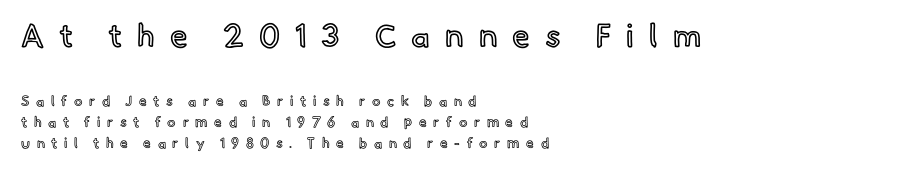
Q: Is the text italic (slanted)? A: No, it is upright.
Q: Is the text underlined? A: No.
Q: How is the paragraph aligned? A: Left-aligned.
Q: Is the spacing between letters normal or unusually wide? A: Unusually wide.
Q: Is the spacing between lines tight, normal or loose? A: Normal.
Q: Which block of text is set in a larger size, the first (top) or the second (bottom)? A: The first (top) one.
Q: Width (condensed, normal, or wide)? A: Normal.
Q: x-height? A: Small.
Q: Monospaced? A: No.
